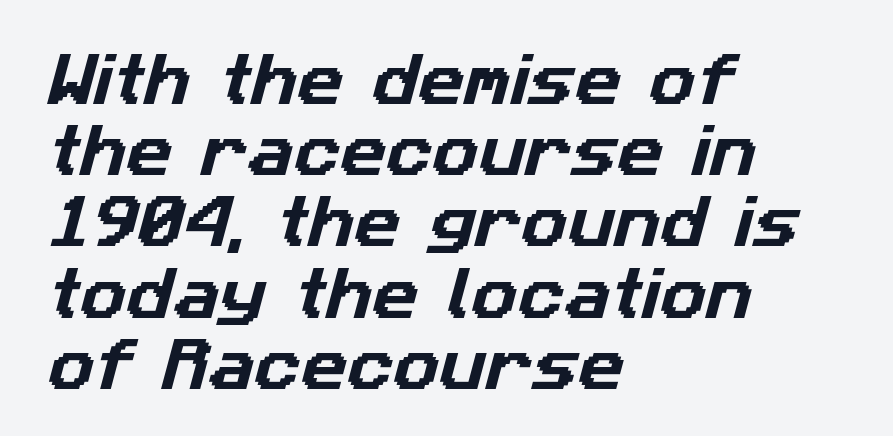
Q: Is the typeface a serif or a sans-serif typeface? A: Sans-serif.
Q: Is the text underlined? A: No.
Q: How is the paragraph aligned? A: Left-aligned.
Q: Is the spacing between letters normal or unusually wide? A: Normal.
Q: Is the spacing between lines tight, normal or loose? A: Normal.
Q: Width (condensed, normal, or wide)? A: Normal.
Q: Stroke contrast? A: Low.
Q: x-height? A: Medium.
Q: Monospaced? A: No.
